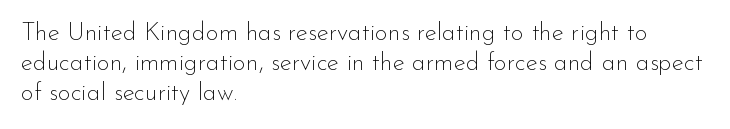
{"italic": "no", "bold": "no", "underline": "no", "align": "left", "line_spacing_ratio": 1.21, "letter_spacing": "normal", "letter_spacing_em": 0.0, "glyph_px": 25}
